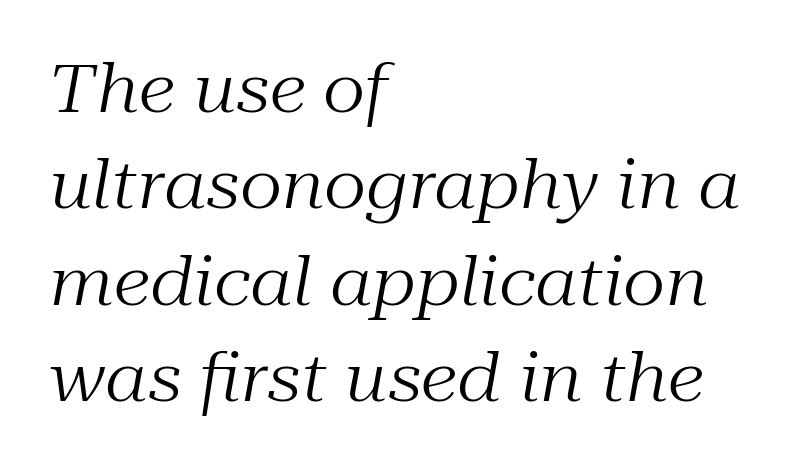
Q: Is the text bold? A: No.
Q: Is the text italic (slanted)? A: Yes, it leans right by about 10 degrees.
Q: Is the typeface a serif or a sans-serif typeface? A: Serif.
Q: Is the text underlined? A: No.
Q: How is the paragraph aligned? A: Left-aligned.
Q: Is the spacing between letters normal or unusually wide? A: Normal.
Q: Is the spacing between lines tight, normal or loose? A: Normal.
Q: Width (condensed, normal, or wide)? A: Normal.
Q: Stroke contrast? A: Medium.
Q: x-height? A: Medium.
Q: Monospaced? A: No.
